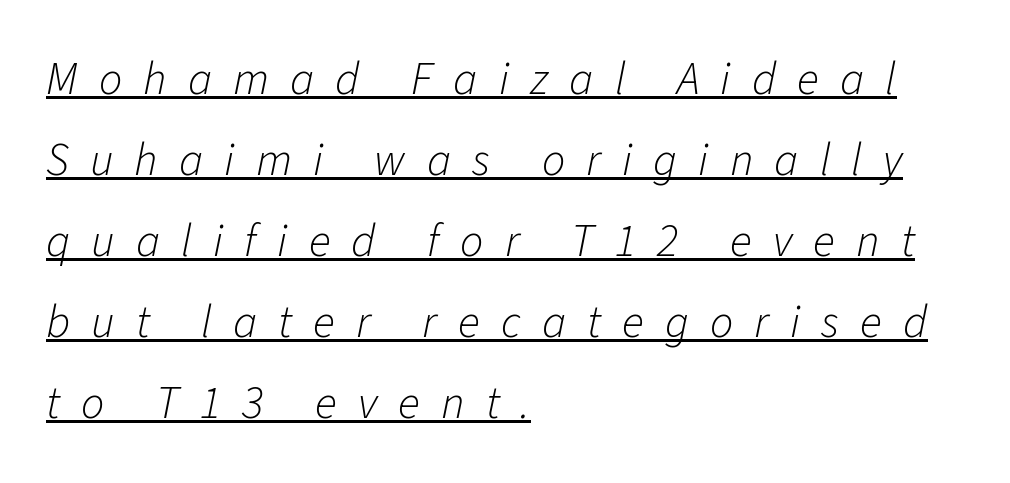
The image shows 46 px light type, italic (leaning right); set left-aligned, line spacing 1.76x, unusually wide letter spacing (+0.46 em), underlined; low stroke contrast and a medium x-height.
